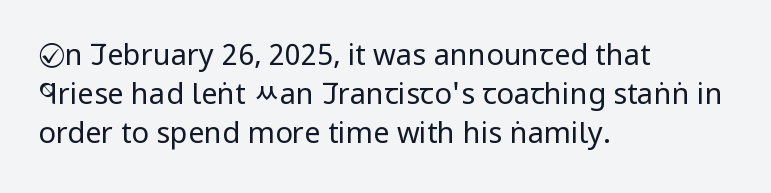
The image shows 29 px regular-weight, condensed sans-serif type, upright; set left-aligned, normal line spacing (1.34x), normal letter spacing, not underlined; low stroke contrast and a large x-height.
